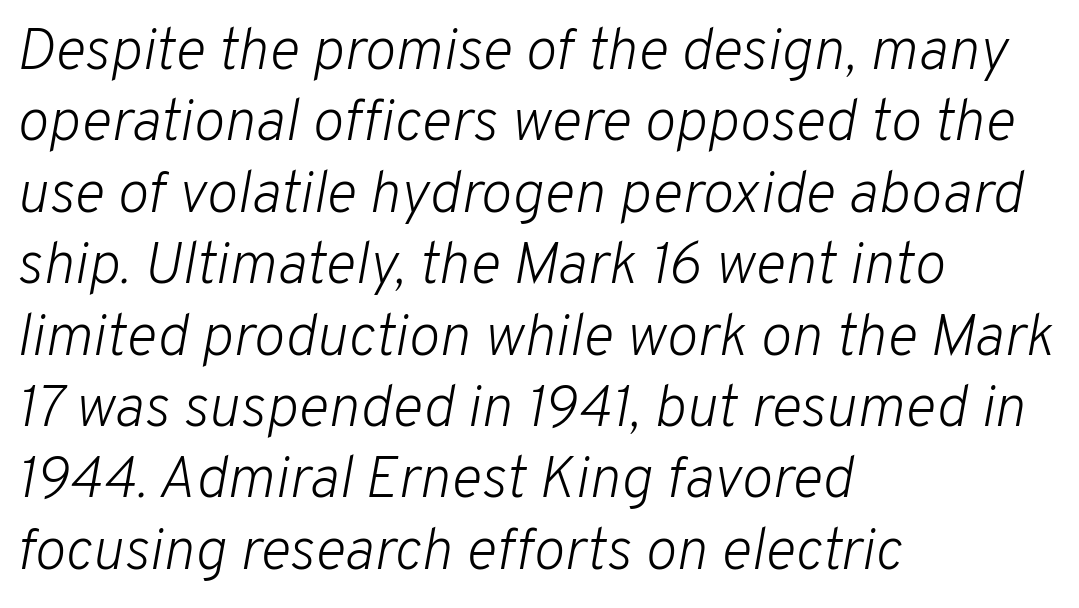
Q: Is the text bold? A: No.
Q: Is the text italic (slanted)? A: Yes, it leans right by about 10 degrees.
Q: Is the text underlined? A: No.
Q: How is the paragraph aligned? A: Left-aligned.
Q: Is the spacing between letters normal or unusually wide? A: Normal.
Q: Width (condensed, normal, or wide)? A: Normal.
Q: Stroke contrast? A: Low.
Q: x-height? A: Medium.
Q: Monospaced? A: No.
